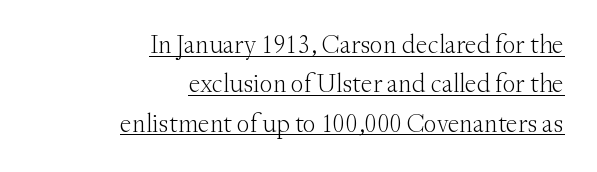
{"italic": "no", "bold": "no", "underline": "yes", "align": "right", "line_spacing": "normal", "line_spacing_ratio": 1.51, "letter_spacing": "normal", "letter_spacing_em": 0.0, "glyph_px": 26}
